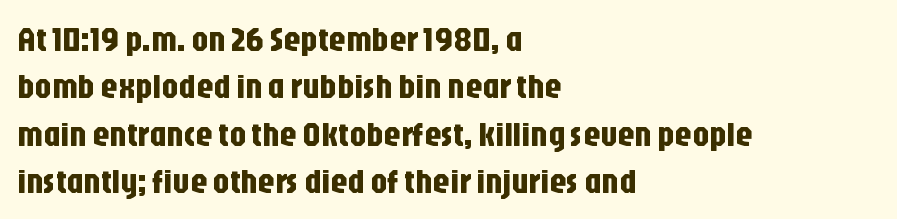
The image shows 34 px condensed sans-serif type, upright; set left-aligned, normal line spacing (1.39x), normal letter spacing, not underlined; low stroke contrast and a large x-height.
